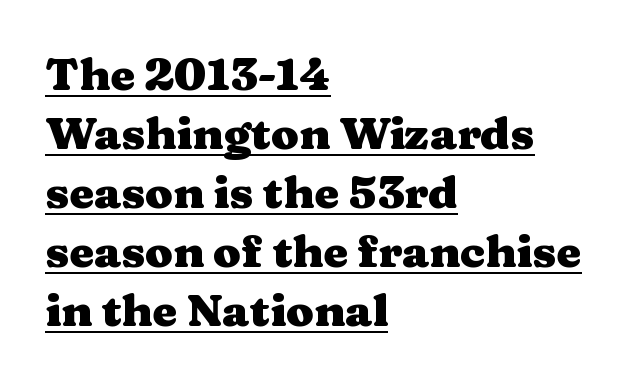
{"serif": "yes", "italic": "no", "bold": "yes", "weight": "heavy", "width": "wide", "stroke_contrast": "medium", "x_height": "medium", "monospaced": "no", "underline": "yes", "align": "left", "line_spacing": "normal", "line_spacing_ratio": 1.31, "letter_spacing": "normal", "letter_spacing_em": 0.0, "glyph_px": 45}
